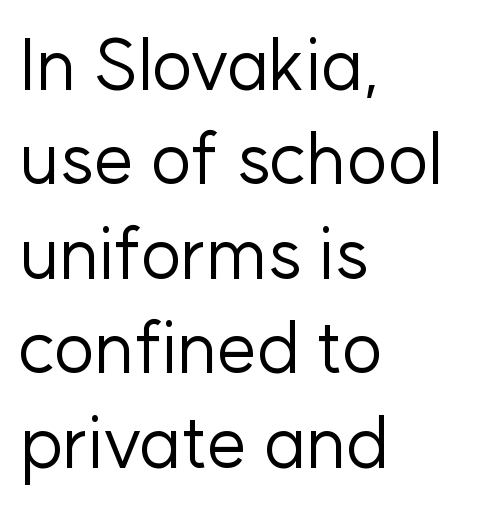
Visually the block forms a straight wall on the left and a jagged coastline on the right. Short note: letters normally spaced. Think standard paragraph weight, or any step lighter than that. Nothing sits at the stroke ends, so this counts as sans-serif. Regular leading.
